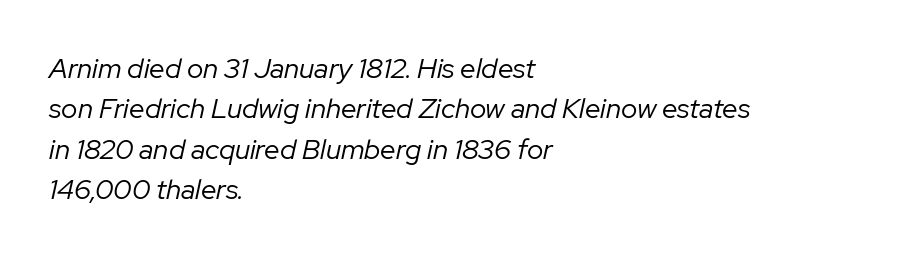
Look at the tracking — it's just the regular setting, nothing added. Looks like regular typesetting: each glyph gets only the width it needs. There's an unmistakable incline to the writing here. Descender tails drop into unmarked territory. Alignment: flush left.
